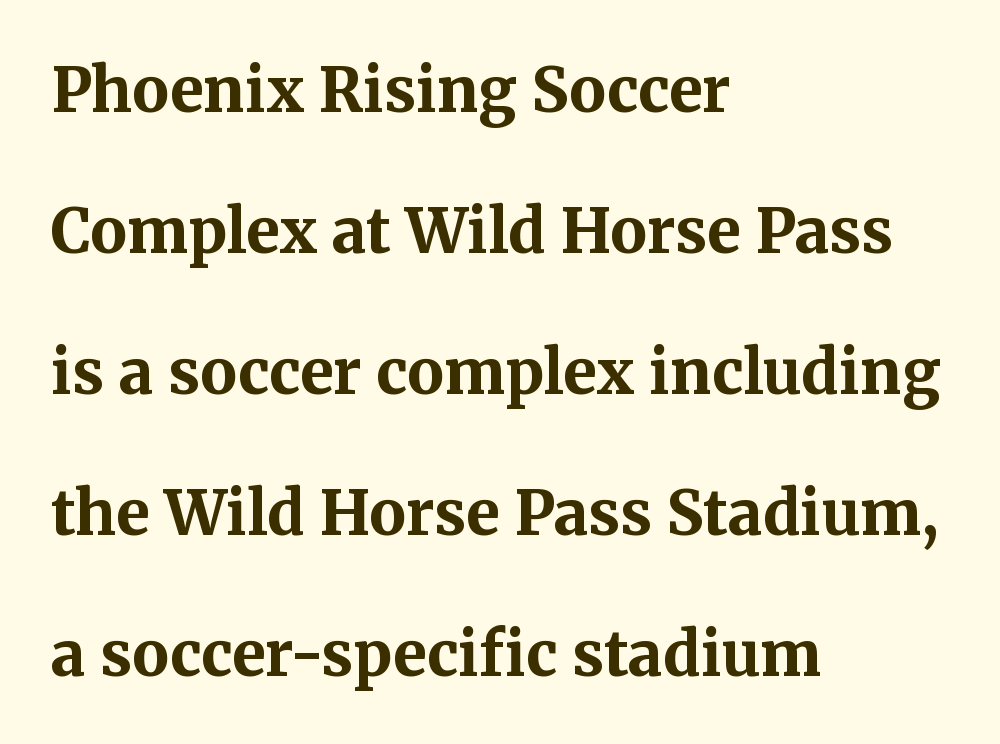
Q: Is the text bold? A: Yes.
Q: Is the text italic (slanted)? A: No, it is upright.
Q: Is the typeface a serif or a sans-serif typeface? A: Serif.
Q: Is the text underlined? A: No.
Q: How is the paragraph aligned? A: Left-aligned.
Q: Is the spacing between letters normal or unusually wide? A: Normal.
Q: Is the spacing between lines tight, normal or loose? A: Loose.
Q: Width (condensed, normal, or wide)? A: Normal.
Q: Stroke contrast? A: Medium.
Q: x-height? A: Medium.
Q: Monospaced? A: No.
